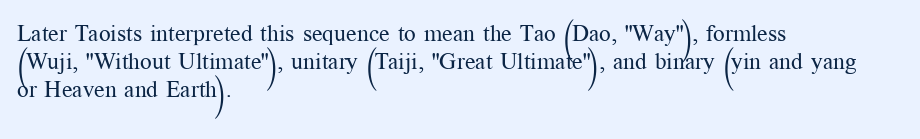
Every stem runs plumb, perpendicular to the baseline. Layout note: lines flush left. Decoration check: the copy has no underline. Short note: letters normally spaced.
